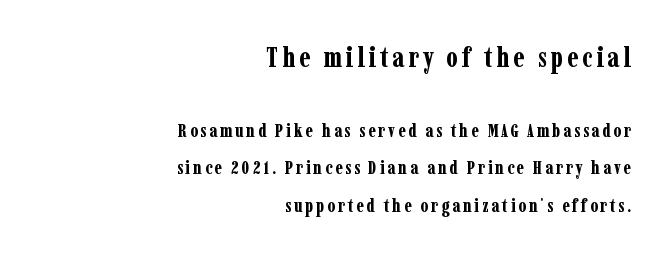
Set as a true bold cut, around the 700 mark. Type without underlining. You could not count columns in this text — the font is proportionally spaced. Leading is clearly above the norm, producing a sparse column. Which margin do the lines hug? The right one — the left edge is uneven. Serif or sans? Serif — the stroke terminals have little feet.
